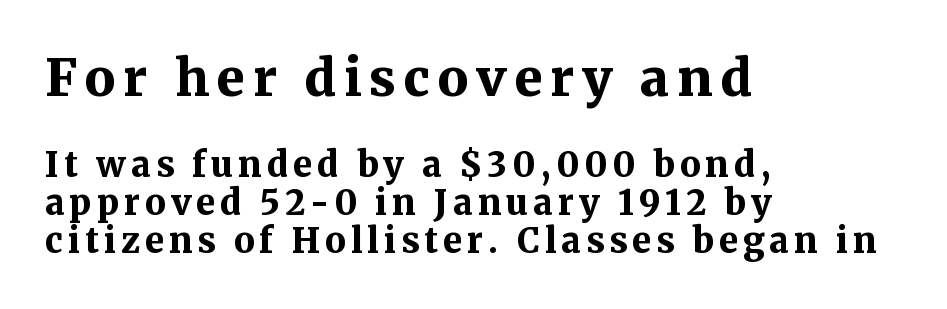
Q: Is the text bold? A: Yes.
Q: Is the text italic (slanted)? A: No, it is upright.
Q: Is the typeface a serif or a sans-serif typeface? A: Serif.
Q: Is the text underlined? A: No.
Q: How is the paragraph aligned? A: Left-aligned.
Q: Is the spacing between lines tight, normal or loose? A: Tight.
Q: Which block of text is set in a larger size, the first (top) or the second (bottom)? A: The first (top) one.
Q: Width (condensed, normal, or wide)? A: Normal.
Q: Stroke contrast? A: Medium.
Q: x-height? A: Medium.
Q: Monospaced? A: No.
